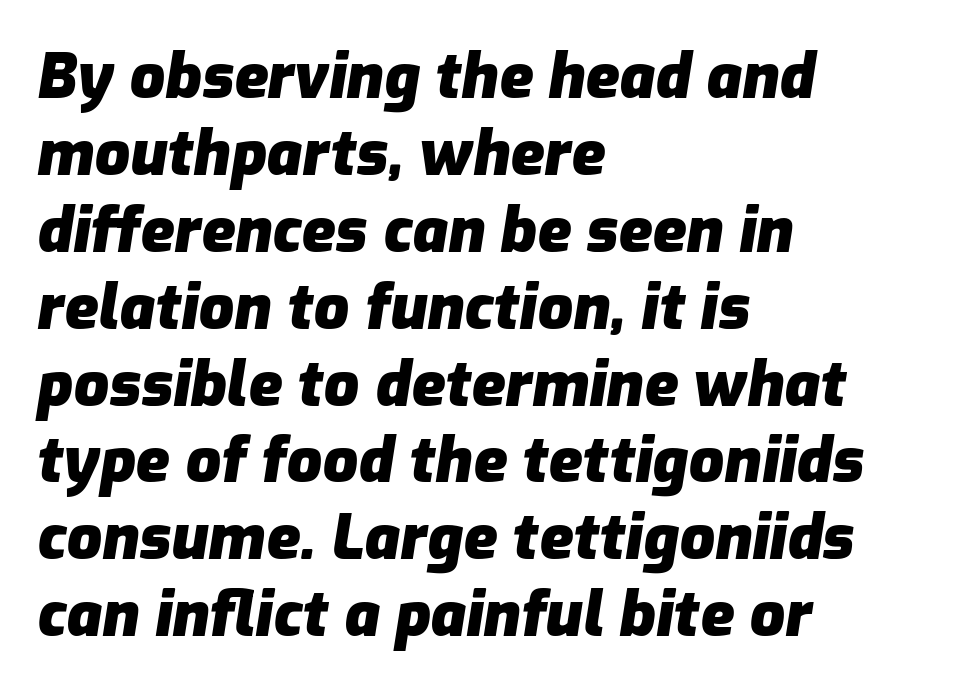
Q: Is the text bold? A: Yes.
Q: Is the text italic (slanted)? A: Yes, it leans right by about 9 degrees.
Q: Is the text underlined? A: No.
Q: How is the paragraph aligned? A: Left-aligned.
Q: Is the spacing between letters normal or unusually wide? A: Normal.
Q: Width (condensed, normal, or wide)? A: Normal.
Q: Stroke contrast? A: Low.
Q: x-height? A: Medium.
Q: Monospaced? A: No.
